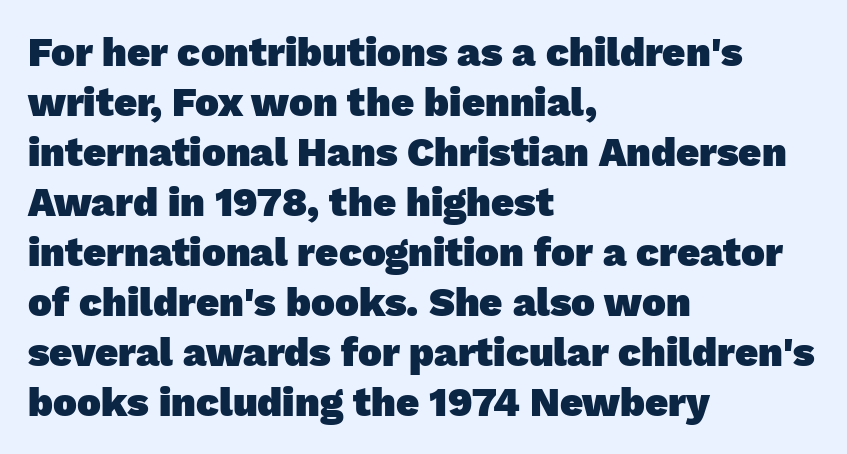
The image shows 40 px heavy sans-serif type; set left-aligned, normal line spacing (1.25x), normal letter spacing, not underlined; low stroke contrast and a medium x-height.
